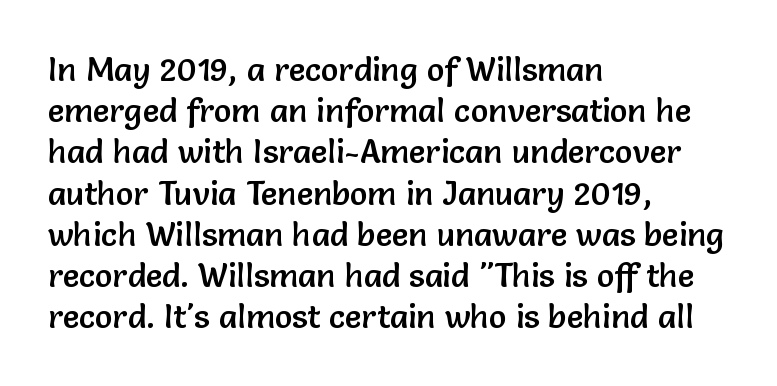
The image shows 33 px sans-serif type, upright; set left-aligned, normal line spacing (1.25x), normal letter spacing, not underlined; low stroke contrast and a medium x-height.
